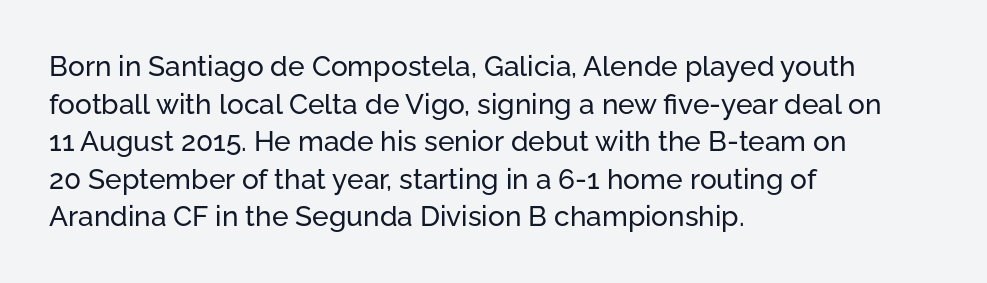
Q: Is the text italic (slanted)? A: No, it is upright.
Q: Is the typeface a serif or a sans-serif typeface? A: Sans-serif.
Q: Is the text underlined? A: No.
Q: How is the paragraph aligned? A: Left-aligned.
Q: Is the spacing between letters normal or unusually wide? A: Normal.
Q: Is the spacing between lines tight, normal or loose? A: Normal.
Q: Width (condensed, normal, or wide)? A: Normal.
Q: Stroke contrast? A: Low.
Q: x-height? A: Medium.
Q: Monospaced? A: No.
